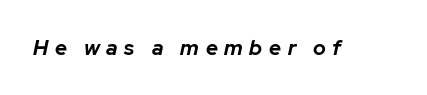
The image shows 21 px bold type, italic (leaning right); set unusually wide letter spacing (+0.31 em), not underlined.
